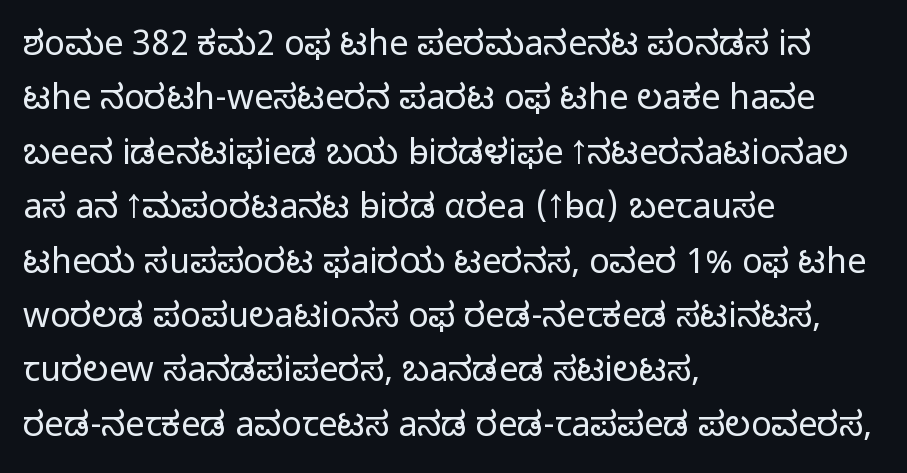
Quick note: underline off. You could not count columns in this text — the font is proportionally spaced. In terms of leading, this rendering sits right in the middle. Observe the ordinary spacing: letters are neighbours, not strangers. The type sits square on the baseline with zero lean.
